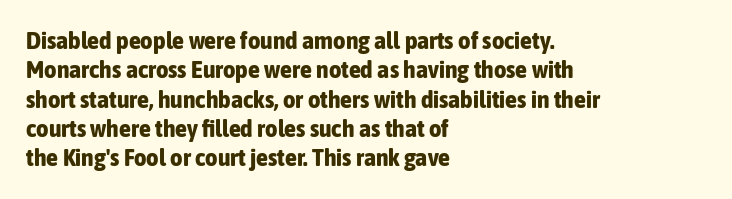
The image shows 24 px bold type, upright; set left-aligned, line spacing 1.22x, normal letter spacing, not underlined.
